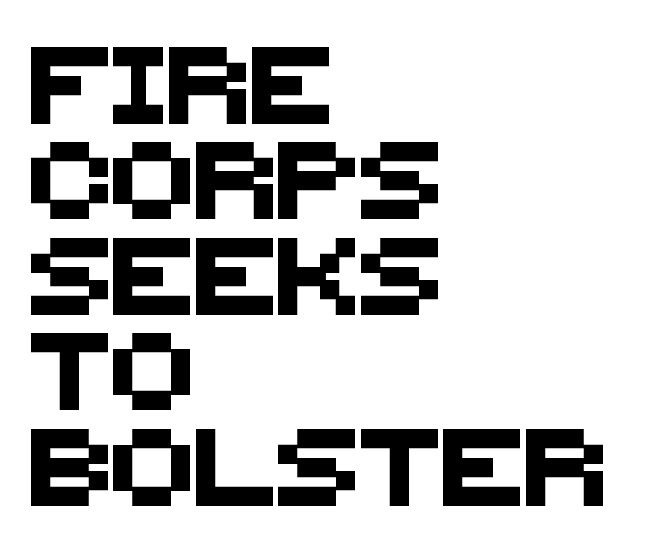
The image shows 77 px sans-serif type; set left-aligned, line spacing 1.24x, normal letter spacing, not underlined; medium stroke contrast and a large x-height.
